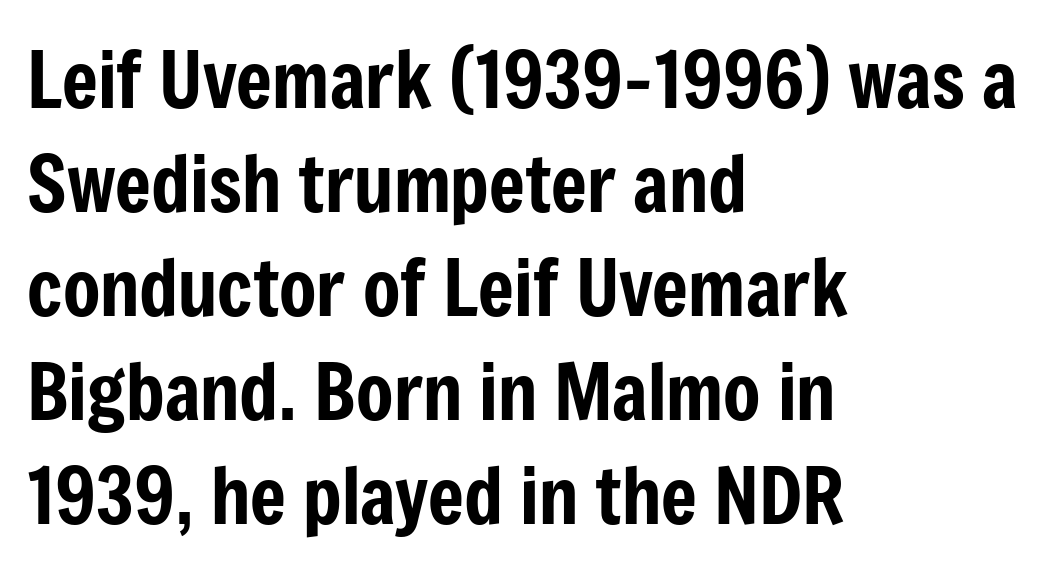
The image shows 77 px condensed sans-serif type, upright; set left-aligned, normal line spacing (1.35x), normal letter spacing, not underlined; low stroke contrast and a medium x-height.
